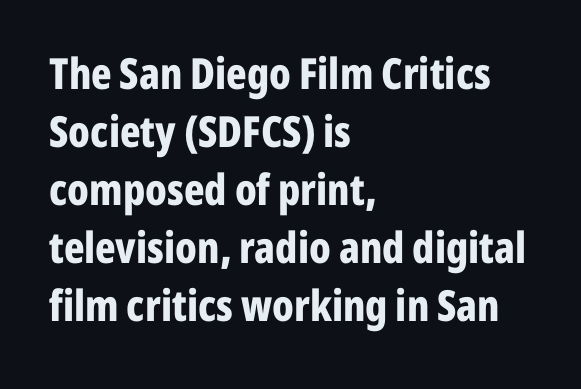
{"serif": "no", "italic": "no", "bold": "yes", "weight": "bold", "width": "condensed", "stroke_contrast": "low", "x_height": "medium", "monospaced": "no", "underline": "no", "align": "left", "line_spacing": "normal", "line_spacing_ratio": 1.35, "letter_spacing": "normal", "letter_spacing_em": 0.0, "glyph_px": 43}
